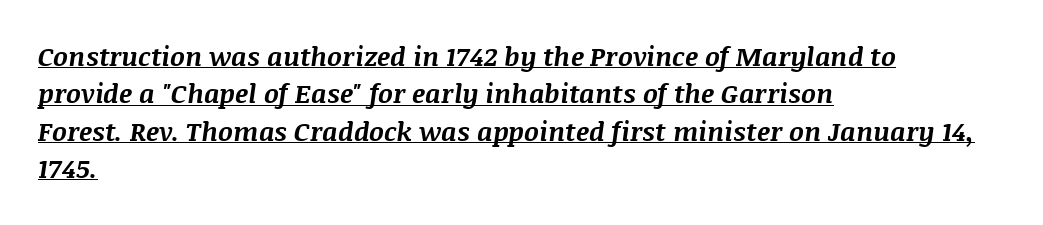
The image shows 26 px bold type, italic (leaning right); set left-aligned, normal line spacing (1.44x), normal letter spacing, underlined.
